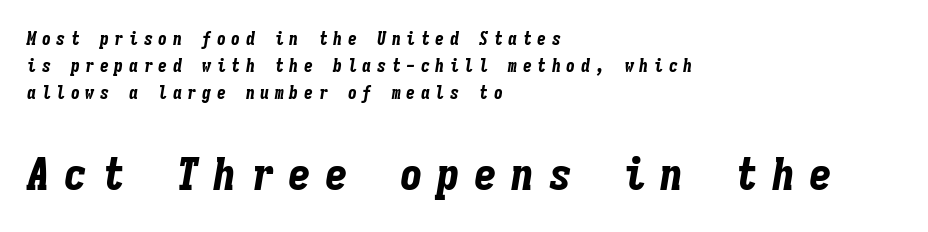
The image shows 46 px bold, condensed type, italic (leaning right), monospaced; set left-aligned, normal line spacing (1.51x), unusually wide letter spacing (+0.31 em), not underlined; the second (bottom) block is 2.56x larger; low stroke contrast and a medium x-height.
